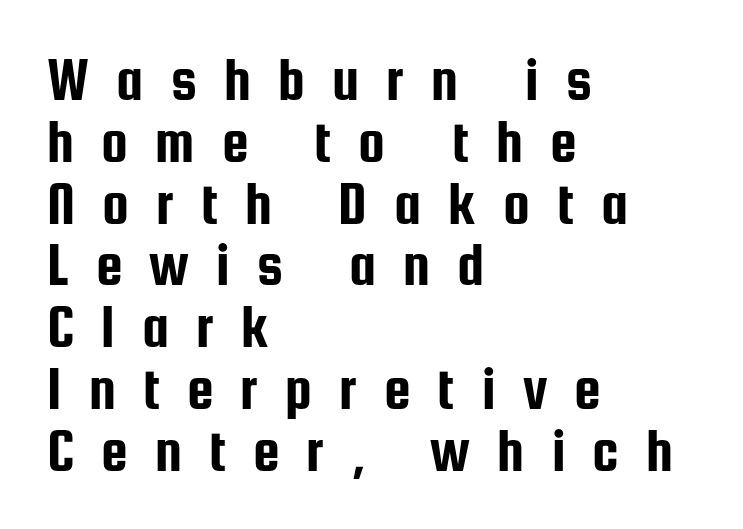
Q: Is the text italic (slanted)? A: No, it is upright.
Q: Is the typeface a serif or a sans-serif typeface? A: Sans-serif.
Q: Is the text underlined? A: No.
Q: How is the paragraph aligned? A: Left-aligned.
Q: Is the spacing between letters normal or unusually wide? A: Unusually wide.
Q: Is the spacing between lines tight, normal or loose? A: Tight.
Q: Width (condensed, normal, or wide)? A: Condensed.
Q: Stroke contrast? A: Low.
Q: x-height? A: Medium.
Q: Monospaced? A: No.
